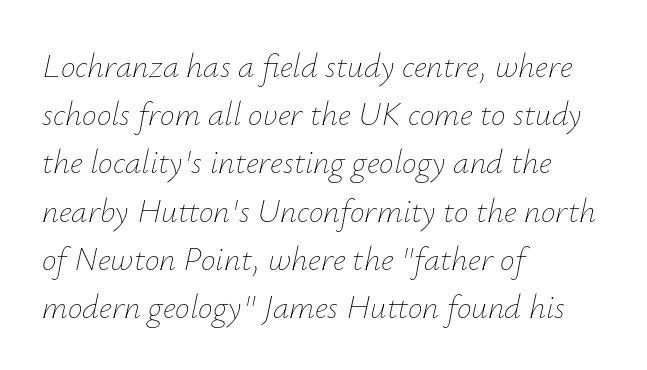
The image shows 33 px thin type, italic (leaning right); set left-aligned, normal line spacing (1.46x), normal letter spacing, not underlined; low stroke contrast and a small x-height.
